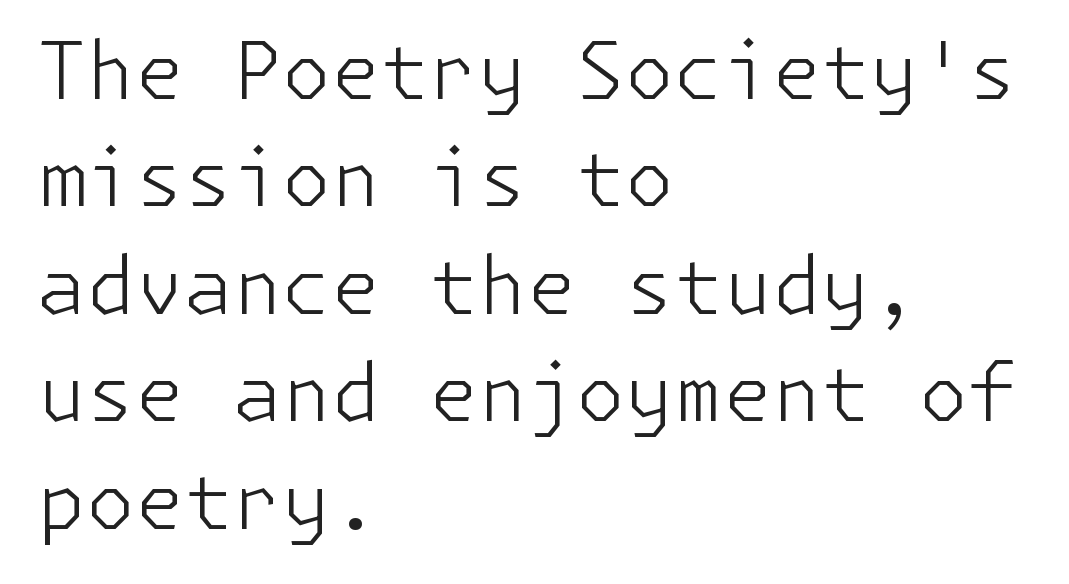
The rendering shows plain stroke endings on the letterforms — a sans-serif design. Nobody touched the tracking dial on this one. The cut favours lightness, reaching ordinary text weight at its darkest. A bare baseline throughout the passage. All the whitespace from short lines collects on the right.
